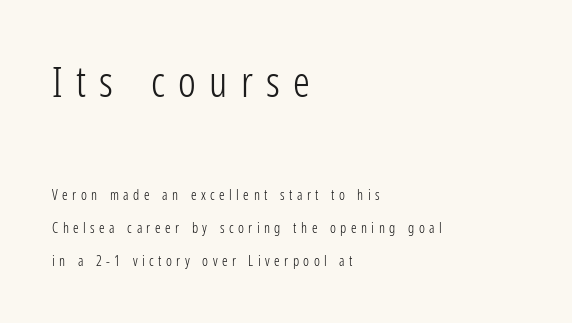
{"serif": "no", "italic": "no", "bold": "no", "weight": "light", "width": "condensed", "stroke_contrast": "low", "x_height": "medium", "monospaced": "no", "underline": "no", "align": "left", "line_spacing": "loose", "line_spacing_ratio": 2.36, "letter_spacing": "wide", "letter_spacing_em": 0.32, "larger_block": "first", "size_ratio": 3.0, "glyph_px": 42}
